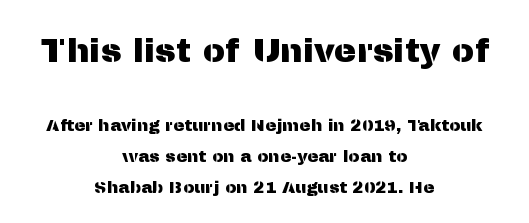
{"serif": "no", "italic": "no", "width": "normal", "stroke_contrast": "medium", "x_height": "medium", "monospaced": "no", "underline": "no", "align": "center", "line_spacing_ratio": 1.8, "letter_spacing": "normal", "letter_spacing_em": 0.0, "larger_block": "first", "size_ratio": 2.0, "glyph_px": 34}
